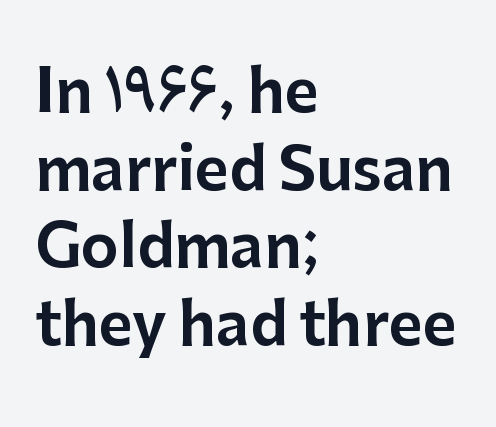
Q: Is the text italic (slanted)? A: No, it is upright.
Q: Is the typeface a serif or a sans-serif typeface? A: Sans-serif.
Q: Is the text underlined? A: No.
Q: How is the paragraph aligned? A: Left-aligned.
Q: Is the spacing between letters normal or unusually wide? A: Normal.
Q: Is the spacing between lines tight, normal or loose? A: Normal.
Q: Width (condensed, normal, or wide)? A: Normal.
Q: Stroke contrast? A: Low.
Q: x-height? A: Medium.
Q: Monospaced? A: No.
